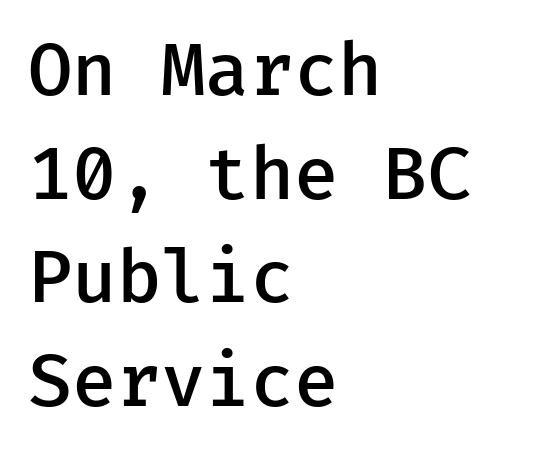
Q: Is the text bold? A: Semi-bold.
Q: Is the text italic (slanted)? A: No, it is upright.
Q: Is the typeface a serif or a sans-serif typeface? A: Sans-serif.
Q: Is the text underlined? A: No.
Q: How is the paragraph aligned? A: Left-aligned.
Q: Is the spacing between letters normal or unusually wide? A: Normal.
Q: Is the spacing between lines tight, normal or loose? A: Normal.
Q: Width (condensed, normal, or wide)? A: Normal.
Q: Stroke contrast? A: Low.
Q: x-height? A: Medium.
